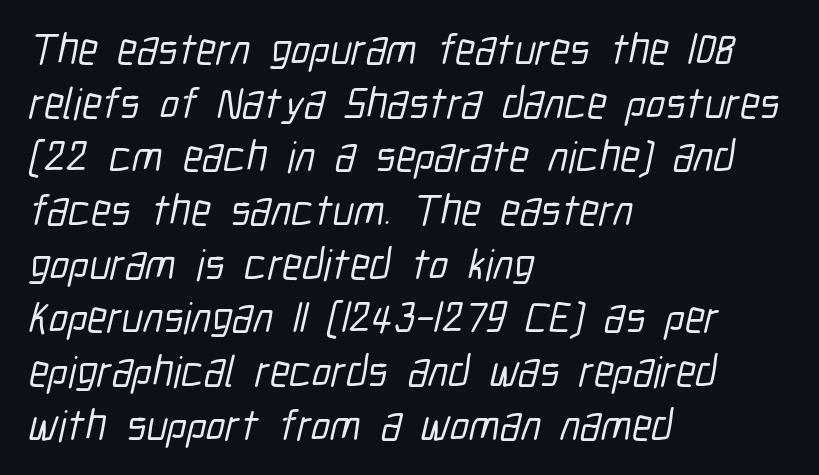
Q: Is the typeface a serif or a sans-serif typeface? A: Sans-serif.
Q: Is the text underlined? A: No.
Q: How is the paragraph aligned? A: Left-aligned.
Q: Is the spacing between letters normal or unusually wide? A: Normal.
Q: Width (condensed, normal, or wide)? A: Condensed.
Q: Stroke contrast? A: Low.
Q: x-height? A: Medium.
Q: Monospaced? A: No.
